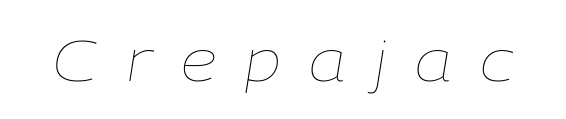
The image shows 58 px thin type, italic (leaning right); set unusually wide letter spacing (+0.49 em), not underlined; low stroke contrast and a medium x-height.
